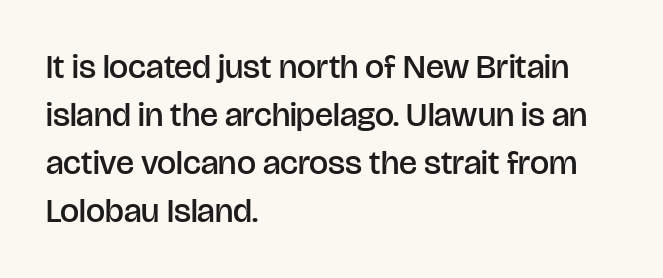
{"serif": "no", "italic": "no", "bold": "semi", "weight": "semibold", "width": "normal", "stroke_contrast": "low", "x_height": "large", "monospaced": "no", "underline": "no", "align": "left", "line_spacing": "normal", "line_spacing_ratio": 1.41, "letter_spacing": "normal", "letter_spacing_em": 0.0, "glyph_px": 34}
